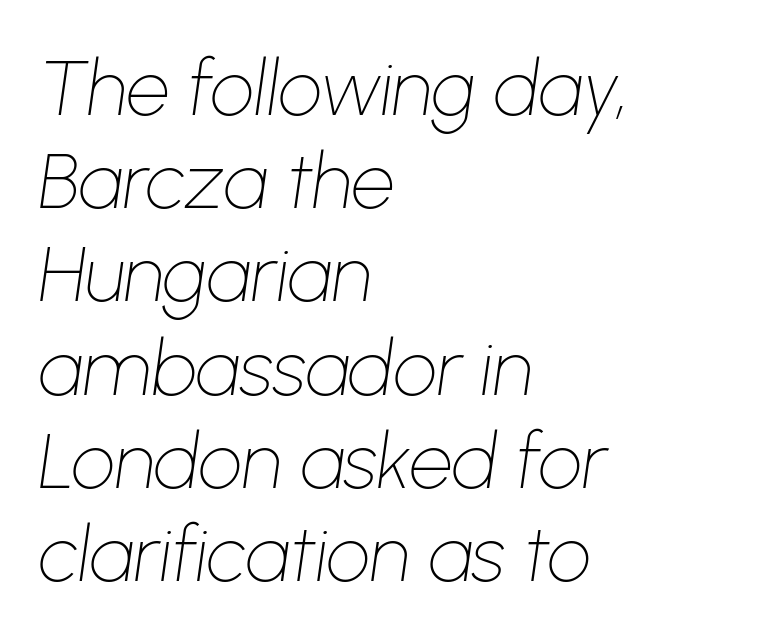
{"italic": "yes", "lean": "right", "slant_degrees": 8, "bold": "no", "weight": "thin", "width": "normal", "stroke_contrast": "low", "x_height": "medium", "monospaced": "no", "underline": "no", "align": "left", "line_spacing_ratio": 1.21, "letter_spacing": "normal", "letter_spacing_em": 0.0, "glyph_px": 77}
